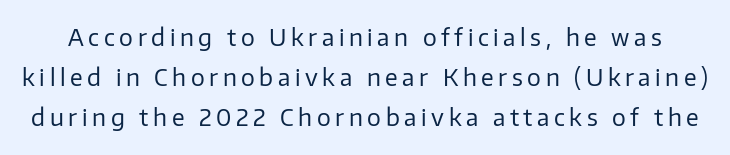
Decoration check: the copy has no underline. This is roman type, the default non-slanted kind. The letterforms stand isolated, each surrounded by extra space. Ink coverage per letter is moderate at most.
